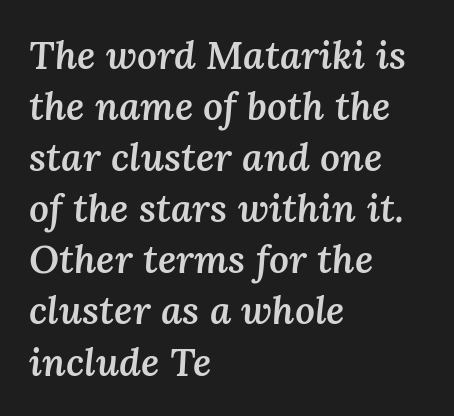
Q: Is the text bold? A: Semi-bold.
Q: Is the text italic (slanted)? A: Yes, it leans right by about 3 degrees.
Q: Is the text underlined? A: No.
Q: How is the paragraph aligned? A: Left-aligned.
Q: Is the spacing between letters normal or unusually wide? A: Normal.
Q: Is the spacing between lines tight, normal or loose? A: Normal.
Q: Width (condensed, normal, or wide)? A: Normal.
Q: Stroke contrast? A: Medium.
Q: x-height? A: Medium.
Q: Monospaced? A: No.
